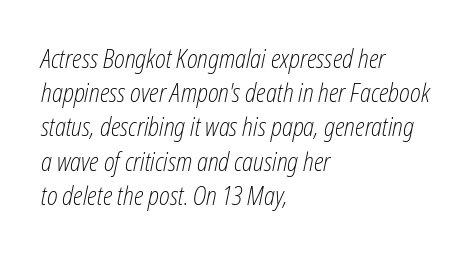
The image shows 25 px text type, italic (leaning right); set left-aligned, normal line spacing (1.37x), normal letter spacing, not underlined.
